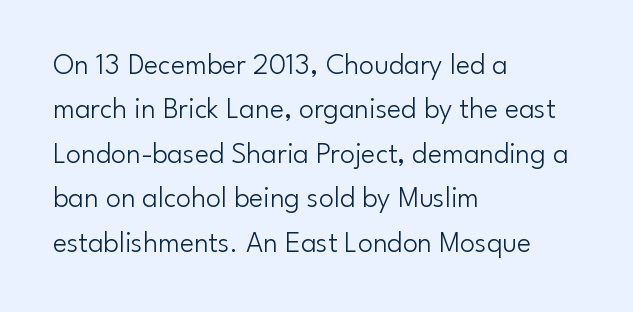
{"serif": "no", "italic": "no", "bold": "no", "weight": "light", "width": "normal", "stroke_contrast": "low", "x_height": "small", "monospaced": "no", "underline": "no", "align": "left", "line_spacing": "normal", "line_spacing_ratio": 1.48, "letter_spacing": "normal", "letter_spacing_em": 0.0, "glyph_px": 30}
